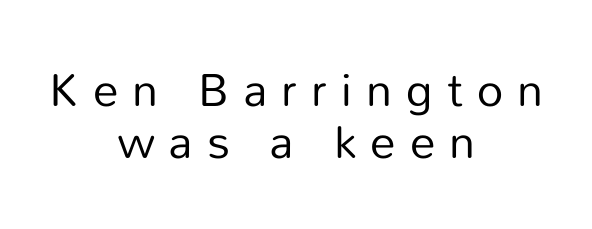
The image shows 51 px regular-weight sans-serif type, upright; set centered, tight line spacing (1.01x), unusually wide letter spacing (+0.28 em), not underlined; low stroke contrast and a medium x-height.
